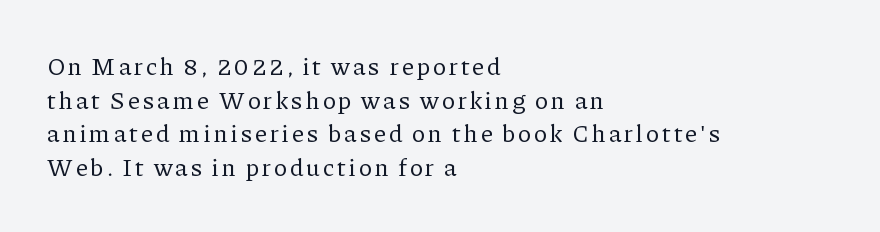
{"italic": "no", "bold": "no", "underline": "no", "align": "left", "line_spacing": "normal", "line_spacing_ratio": 1.35, "glyph_px": 25}
